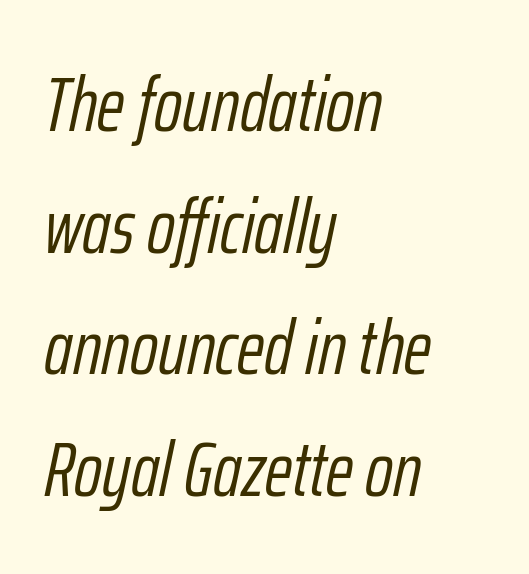
Q: Is the text bold? A: No.
Q: Is the text italic (slanted)? A: Yes, it leans right by about 12 degrees.
Q: Is the text underlined? A: No.
Q: How is the paragraph aligned? A: Left-aligned.
Q: Is the spacing between letters normal or unusually wide? A: Normal.
Q: Is the spacing between lines tight, normal or loose? A: Normal.
Q: Width (condensed, normal, or wide)? A: Condensed.
Q: Stroke contrast? A: Low.
Q: x-height? A: Medium.
Q: Monospaced? A: No.
